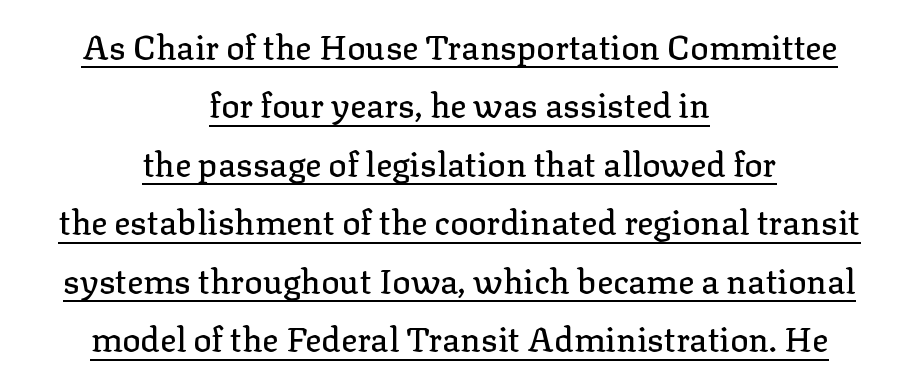
The image shows 34 px serif type, upright; set centered, line spacing 1.72x, normal letter spacing, underlined; low stroke contrast and a medium x-height.
